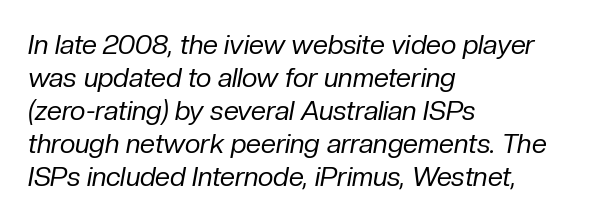
Q: Is the text bold? A: No.
Q: Is the text italic (slanted)? A: Yes, it leans right by about 10 degrees.
Q: Is the text underlined? A: No.
Q: How is the paragraph aligned? A: Left-aligned.
Q: Is the spacing between letters normal or unusually wide? A: Normal.
